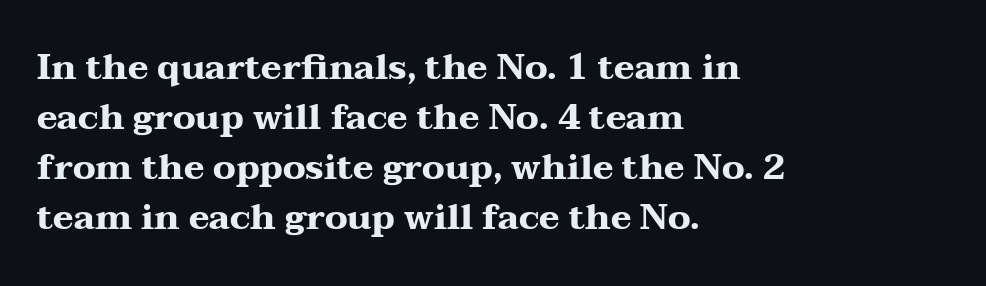
Ordinary non-slanted type is in use. These lines sit exactly where default settings would place them. Note the varied advance widths — an 'i' is clearly narrower than an 'm'. The font is running at its bold setting. These lines are set flush left with a ragged right edge. Short note: letters normally spaced.
